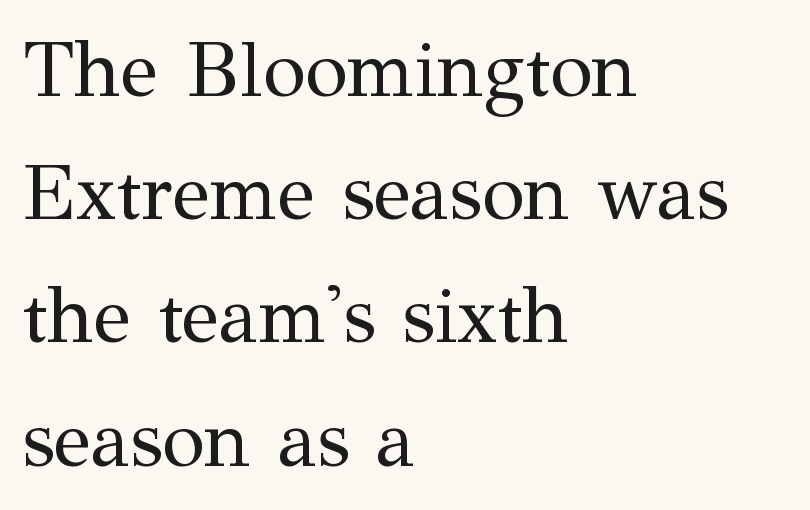
Q: Is the text bold? A: No.
Q: Is the text italic (slanted)? A: No, it is upright.
Q: Is the typeface a serif or a sans-serif typeface? A: Serif.
Q: Is the text underlined? A: No.
Q: How is the paragraph aligned? A: Left-aligned.
Q: Is the spacing between letters normal or unusually wide? A: Normal.
Q: Is the spacing between lines tight, normal or loose? A: Normal.
Q: Width (condensed, normal, or wide)? A: Normal.
Q: Stroke contrast? A: Medium.
Q: x-height? A: Medium.
Q: Monospaced? A: No.
